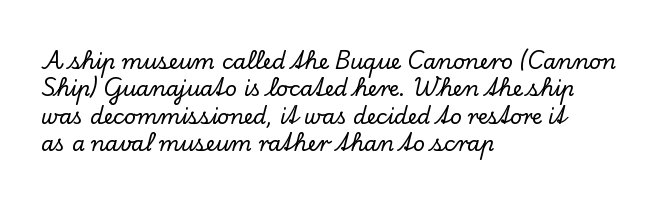
Q: Is the text italic (slanted)? A: Yes.
Q: Is the text underlined? A: No.
Q: How is the paragraph aligned? A: Left-aligned.
Q: Is the spacing between letters normal or unusually wide? A: Normal.
Q: Is the spacing between lines tight, normal or loose? A: Normal.
